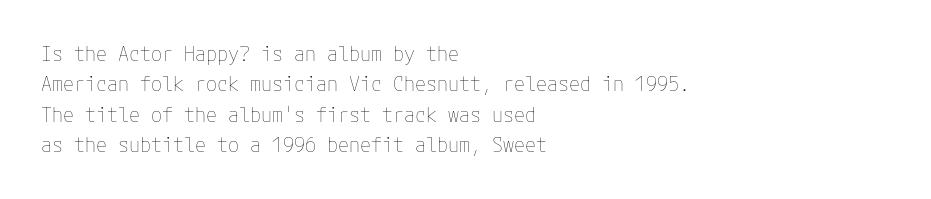
{"italic": "no", "bold": "no", "underline": "no", "align": "left", "line_spacing": "normal", "line_spacing_ratio": 1.52, "letter_spacing": "normal", "letter_spacing_em": 0.0, "glyph_px": 20}
